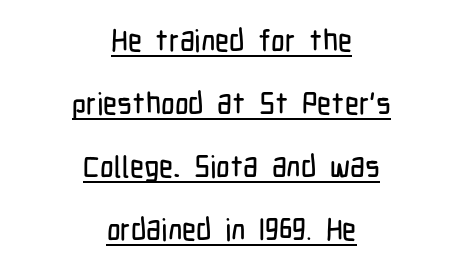
Q: Is the text italic (slanted)? A: No, it is upright.
Q: Is the typeface a serif or a sans-serif typeface? A: Sans-serif.
Q: Is the text underlined? A: Yes.
Q: How is the paragraph aligned? A: Centered.
Q: Is the spacing between letters normal or unusually wide? A: Normal.
Q: Is the spacing between lines tight, normal or loose? A: Loose.
Q: Width (condensed, normal, or wide)? A: Condensed.
Q: Stroke contrast? A: Low.
Q: x-height? A: Medium.
Q: Monospaced? A: No.
